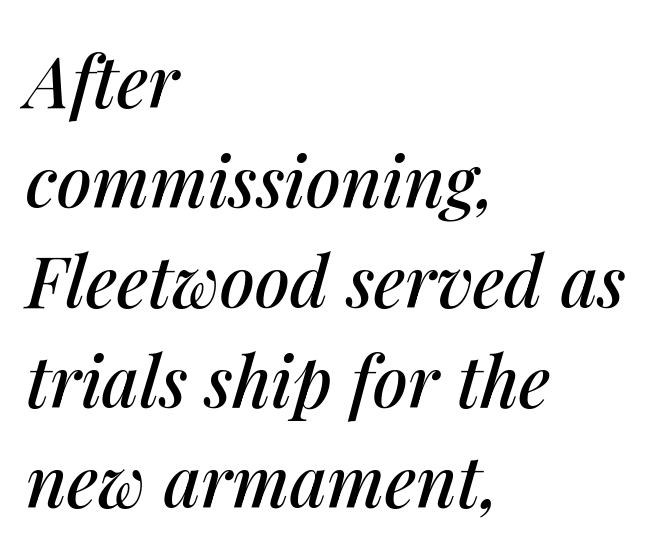
The image shows 70 px text type, italic (leaning right); set left-aligned, normal line spacing (1.43x), normal letter spacing, not underlined; medium stroke contrast and a medium x-height.
